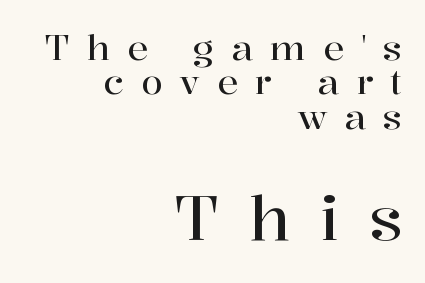
{"serif": "yes", "italic": "no", "width": "normal", "stroke_contrast": "high", "x_height": "medium", "monospaced": "no", "underline": "no", "align": "right", "line_spacing": "tight", "line_spacing_ratio": 0.98, "letter_spacing": "wide", "letter_spacing_em": 0.48, "larger_block": "second", "size_ratio": 1.77, "glyph_px": 62}
